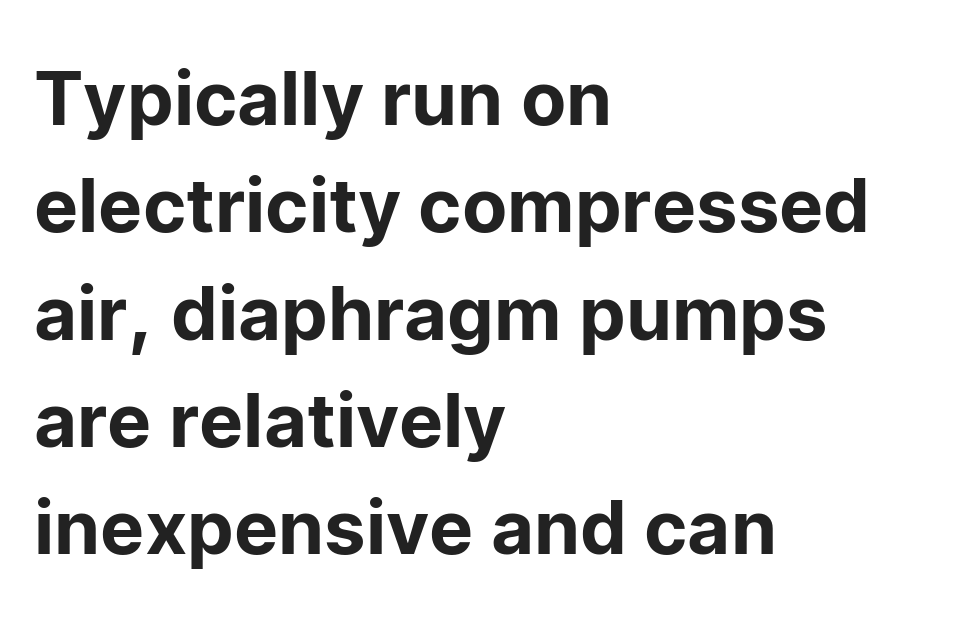
{"serif": "no", "italic": "no", "width": "normal", "stroke_contrast": "low", "x_height": "medium", "monospaced": "no", "underline": "no", "align": "left", "line_spacing": "normal", "line_spacing_ratio": 1.45, "letter_spacing": "normal", "letter_spacing_em": 0.0, "glyph_px": 74}
